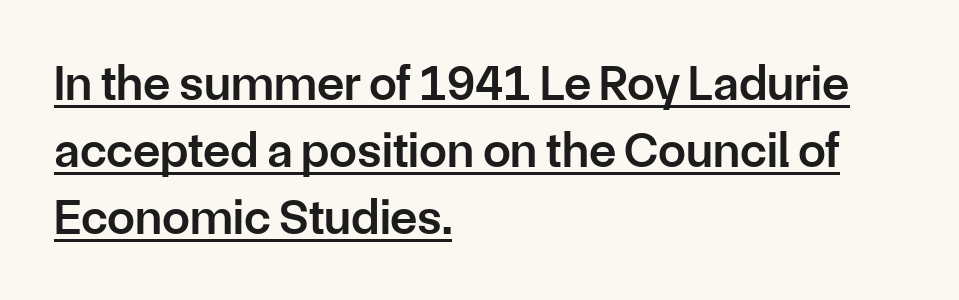
{"serif": "no", "italic": "no", "bold": "semi", "weight": "semibold", "width": "normal", "stroke_contrast": "low", "x_height": "medium", "monospaced": "no", "underline": "yes", "align": "left", "line_spacing": "normal", "line_spacing_ratio": 1.34, "letter_spacing": "normal", "letter_spacing_em": 0.0, "glyph_px": 50}
